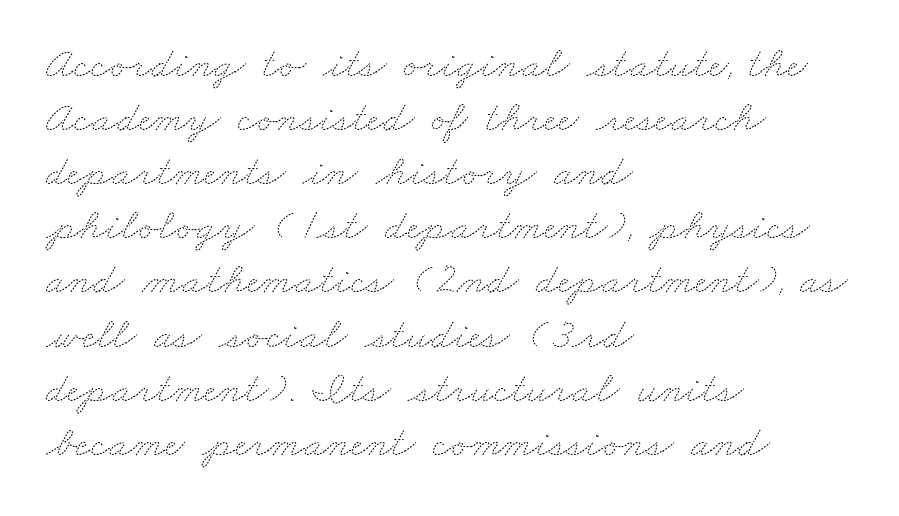
Spacing verdict: proportional, widths tailored to each character. No chunkiness to these letters — they're not bold. The lines in this sample share a left origin and differ only in where they stop. The foot of each line stays bare and open.
